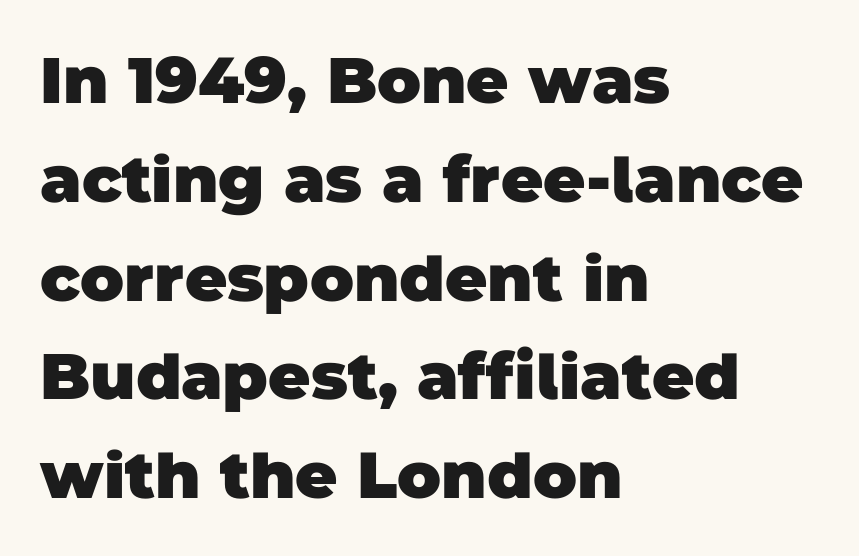
Q: Is the text bold? A: Yes.
Q: Is the typeface a serif or a sans-serif typeface? A: Sans-serif.
Q: Is the text underlined? A: No.
Q: How is the paragraph aligned? A: Left-aligned.
Q: Is the spacing between letters normal or unusually wide? A: Normal.
Q: Is the spacing between lines tight, normal or loose? A: Normal.
Q: Width (condensed, normal, or wide)? A: Normal.
Q: Stroke contrast? A: Low.
Q: x-height? A: Large.
Q: Monospaced? A: No.
